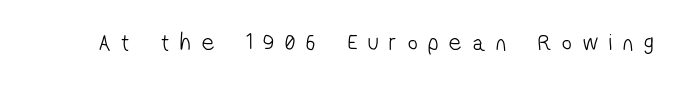
Stem width sits at or under what a default text font uses. Is the letter spacing exaggerated? Yes — the characters are pushed far apart. Unmarked baselines from the first word to the last.
